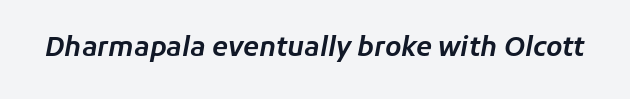
Spacing between characters is what you'd get straight out of the box. Designer's note — italics engaged. Nobody drew a line under any word here.
